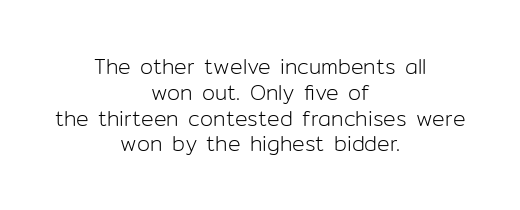
Q: Is the text bold? A: No.
Q: Is the text italic (slanted)? A: No, it is upright.
Q: Is the text underlined? A: No.
Q: How is the paragraph aligned? A: Centered.
Q: Is the spacing between letters normal or unusually wide? A: Normal.
